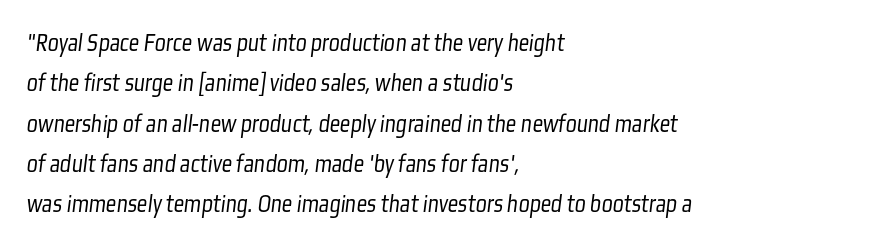
Beneath every word, the page is bare. Notice how descenders clear the ascenders below comfortably — that's standard leading. Reading down the block, your eye returns to a fixed left position each line. Think standard paragraph weight, or any step lighter than that. The tracking reads as untouched default to a designer's eye.
